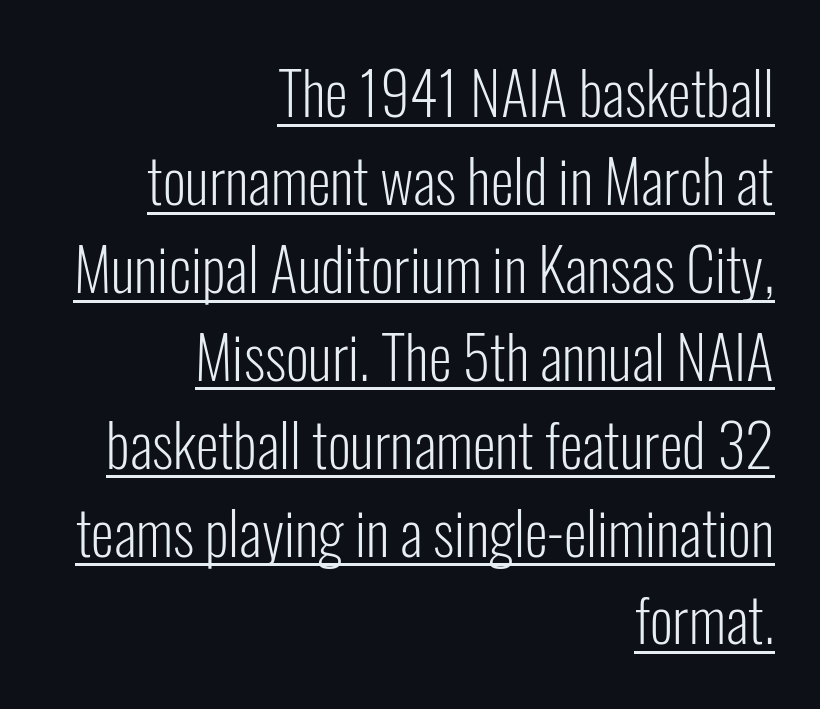
{"serif": "no", "italic": "no", "bold": "no", "weight": "light", "width": "condensed", "stroke_contrast": "low", "x_height": "medium", "monospaced": "no", "underline": "yes", "align": "right", "line_spacing": "normal", "line_spacing_ratio": 1.49, "letter_spacing": "normal", "letter_spacing_em": 0.0, "glyph_px": 59}
